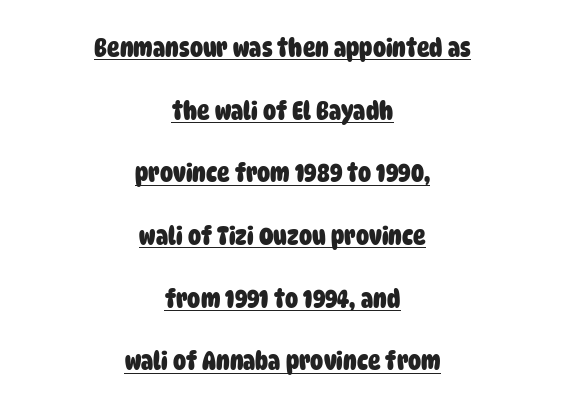
{"bold": "yes", "underline": "yes", "align": "center", "line_spacing": "loose", "line_spacing_ratio": 2.41, "letter_spacing": "normal", "letter_spacing_em": 0.0, "glyph_px": 26}
